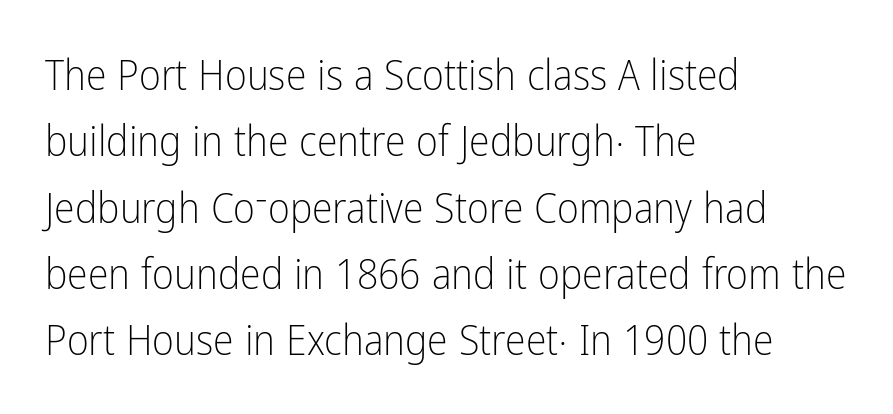
Q: Is the text bold? A: No.
Q: Is the text italic (slanted)? A: No, it is upright.
Q: Is the typeface a serif or a sans-serif typeface? A: Sans-serif.
Q: Is the text underlined? A: No.
Q: How is the paragraph aligned? A: Left-aligned.
Q: Is the spacing between letters normal or unusually wide? A: Normal.
Q: Is the spacing between lines tight, normal or loose? A: Normal.
Q: Width (condensed, normal, or wide)? A: Condensed.
Q: Stroke contrast? A: Low.
Q: x-height? A: Medium.
Q: Monospaced? A: No.
